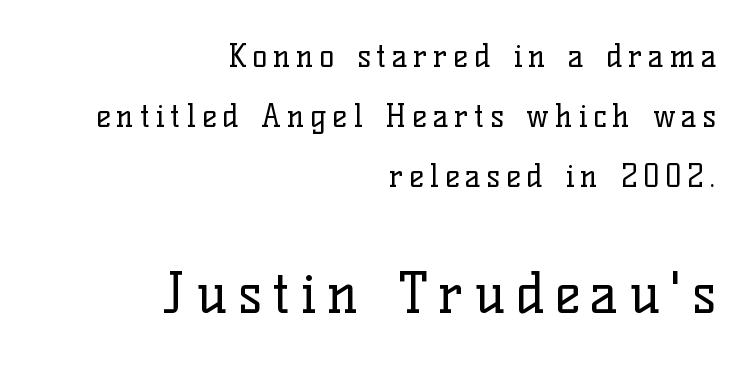
The image shows 55 px regular-weight serif type, upright; set right-aligned, loose line spacing (1.93x), not underlined; the second (bottom) block is 1.77x larger; low stroke contrast and a medium x-height.
